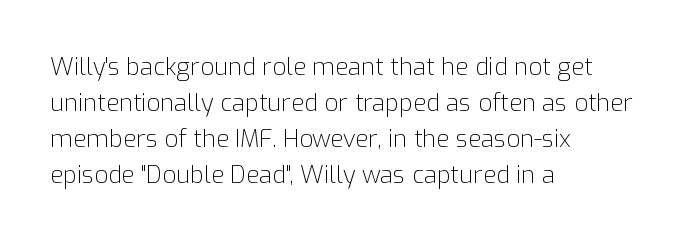
Q: Is the text bold? A: No.
Q: Is the text italic (slanted)? A: No, it is upright.
Q: Is the text underlined? A: No.
Q: How is the paragraph aligned? A: Left-aligned.
Q: Is the spacing between letters normal or unusually wide? A: Normal.
Q: Is the spacing between lines tight, normal or loose? A: Normal.
